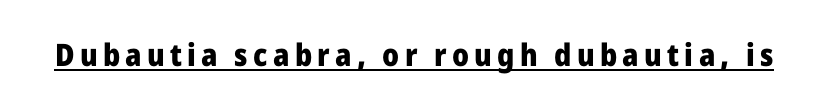
Ordinary non-slanted type is in use. Proportional: the letters do not fall into vertical columns. Students, observe the line beneath the letters — that is underlining. Its strokes are broad and dark, the hallmark of bold type.
